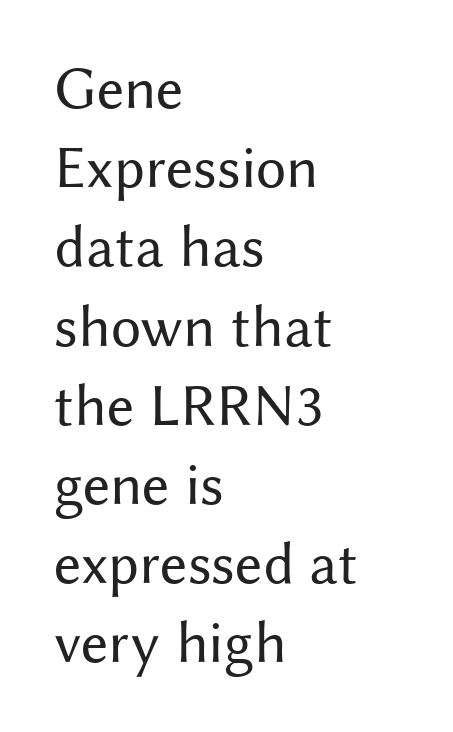
The image shows 60 px regular-weight sans-serif type, upright; set left-aligned, normal line spacing (1.32x), normal letter spacing, not underlined; medium stroke contrast and a medium x-height.
